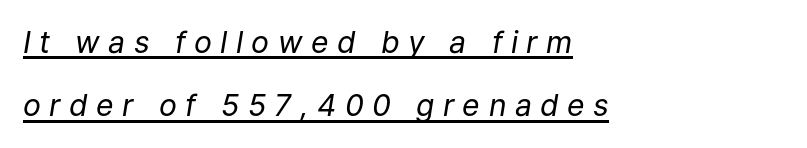
{"italic": "yes", "lean": "right", "slant_degrees": 9, "bold": "no", "weight": "regular", "width": "normal", "stroke_contrast": "low", "x_height": "medium", "monospaced": "no", "underline": "yes", "align": "left", "line_spacing": "loose", "line_spacing_ratio": 2.11, "letter_spacing": "wide", "letter_spacing_em": 0.28, "glyph_px": 30}
